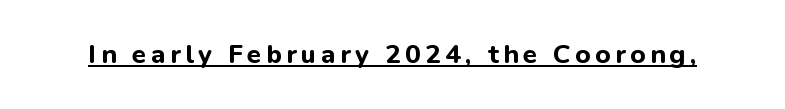
The font's upright variant was chosen for this text. Heavy-handed strokes throughout: this text is bold. Each line of the rendering has a horizontal stroke beneath the glyphs.
